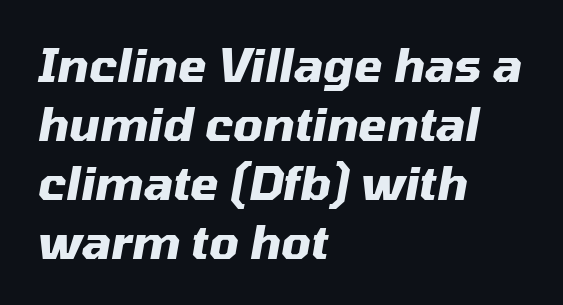
The image shows 46 px heavy type, italic (leaning right); set left-aligned, normal line spacing (1.28x), normal letter spacing, not underlined; medium stroke contrast and a medium x-height.
